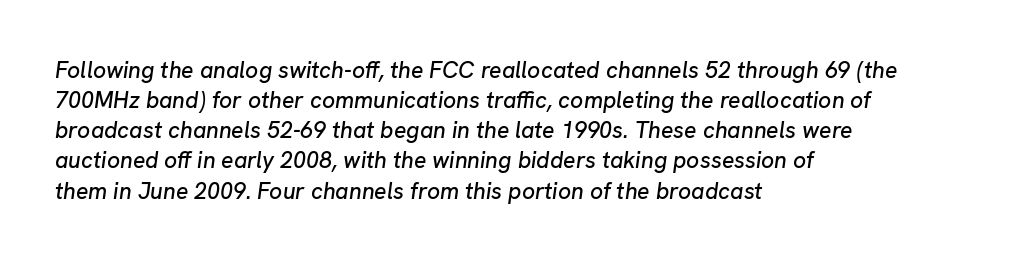
Teacher's note: observe the even left margin — that is flush-left alignment. In terms of letterspacing, this is plain default setting. This block has exactly the height ordinary leading produces. The specimen omits any rule beneath the text block's lines. Slant detected: the letters are inclined.
